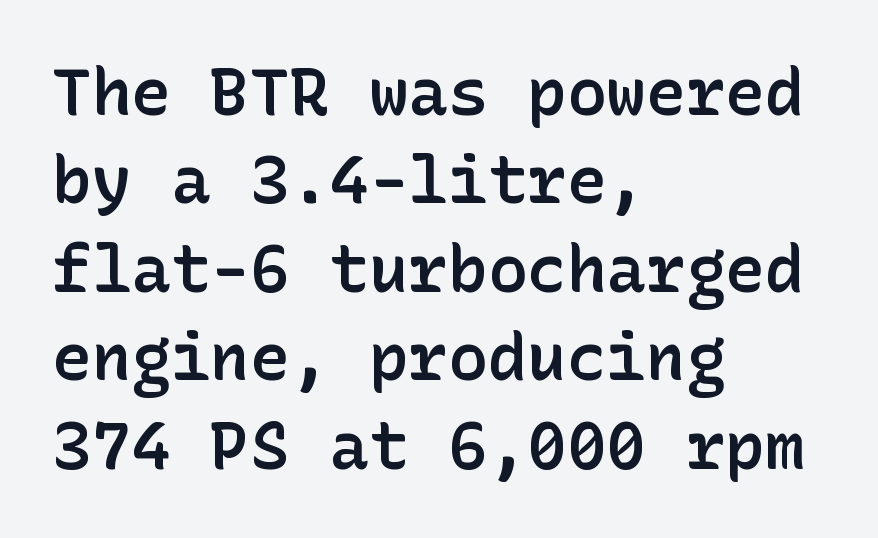
Q: Is the text bold? A: Semi-bold.
Q: Is the text italic (slanted)? A: No, it is upright.
Q: Is the typeface a serif or a sans-serif typeface? A: Sans-serif.
Q: Is the text underlined? A: No.
Q: How is the paragraph aligned? A: Left-aligned.
Q: Is the spacing between letters normal or unusually wide? A: Normal.
Q: Is the spacing between lines tight, normal or loose? A: Normal.
Q: Width (condensed, normal, or wide)? A: Normal.
Q: Stroke contrast? A: Low.
Q: x-height? A: Medium.
